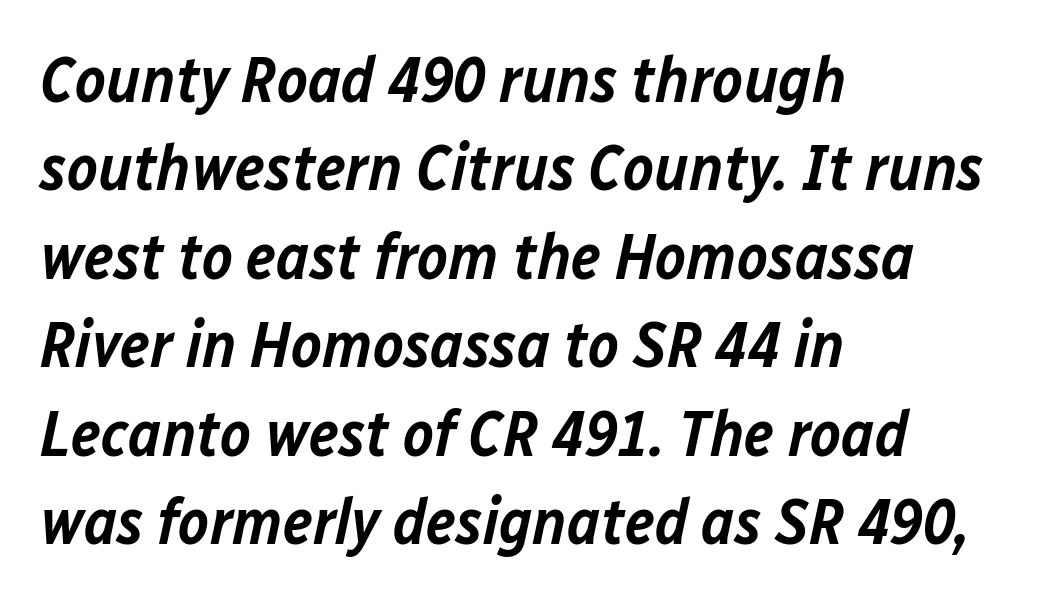
The type is set solid horizontally, with unmodified tracking. A student would call this left alignment; a typographer would say flush left, rag right. Notice how descenders clear the ascenders below comfortably — that's standard leading. This is oblique type, the kind used for emphasis or titles. The foot of each line stays bare and open. The rendering uses natural spacing where letterforms have individual widths.
